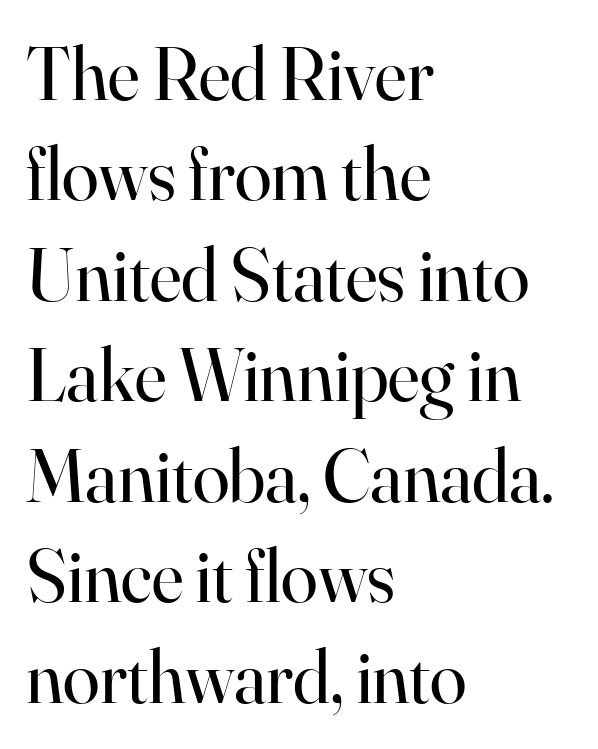
{"serif": "yes", "italic": "no", "bold": "no", "weight": "regular", "width": "normal", "stroke_contrast": "high", "x_height": "small", "monospaced": "no", "underline": "no", "align": "left", "line_spacing": "normal", "line_spacing_ratio": 1.34, "letter_spacing": "normal", "letter_spacing_em": 0.0, "glyph_px": 75}
